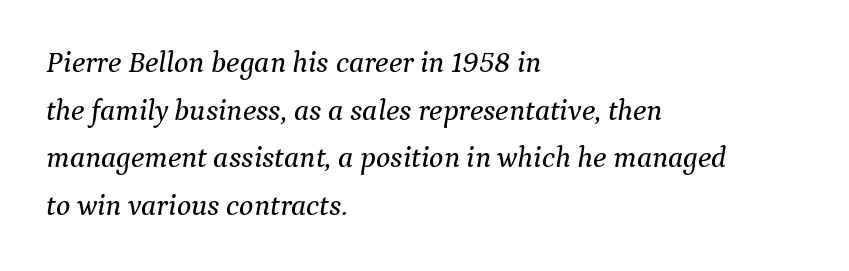
Q: Is the text italic (slanted)? A: Yes, it leans right by about 9 degrees.
Q: Is the typeface a serif or a sans-serif typeface? A: Serif.
Q: Is the text underlined? A: No.
Q: How is the paragraph aligned? A: Left-aligned.
Q: Is the spacing between letters normal or unusually wide? A: Normal.
Q: Is the spacing between lines tight, normal or loose? A: Normal.
Q: Width (condensed, normal, or wide)? A: Normal.
Q: Stroke contrast? A: Medium.
Q: x-height? A: Medium.
Q: Monospaced? A: No.
